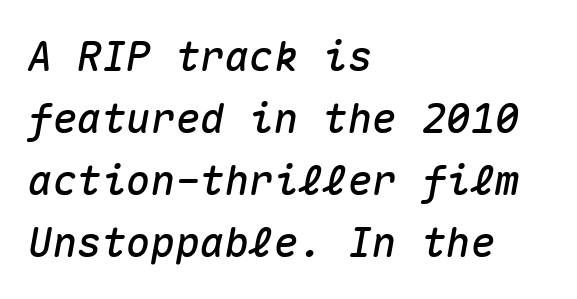
Q: Is the text italic (slanted)? A: Yes, it leans right by about 10 degrees.
Q: Is the text underlined? A: No.
Q: How is the paragraph aligned? A: Left-aligned.
Q: Is the spacing between letters normal or unusually wide? A: Normal.
Q: Is the spacing between lines tight, normal or loose? A: Normal.
Q: Width (condensed, normal, or wide)? A: Normal.
Q: Stroke contrast? A: Medium.
Q: x-height? A: Medium.
Q: Monospaced? A: Yes.
